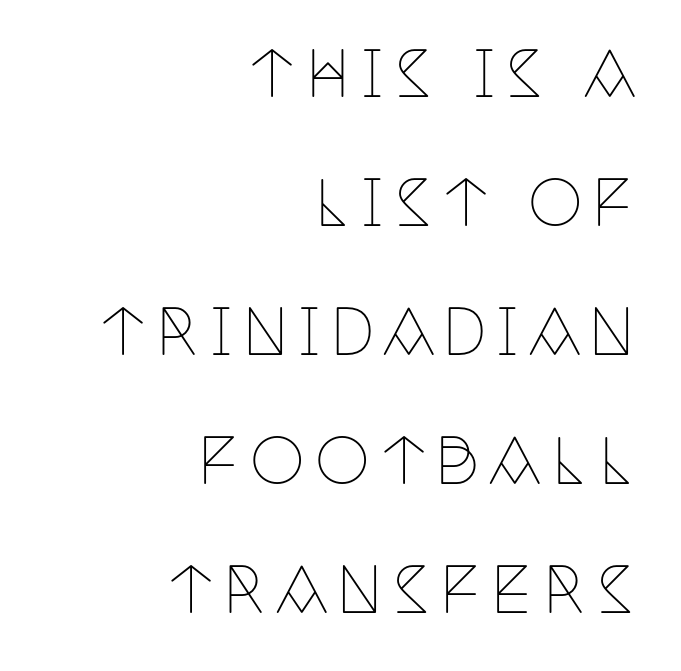
Q: Is the text bold? A: No.
Q: Is the text italic (slanted)? A: No, it is upright.
Q: Is the typeface a serif or a sans-serif typeface? A: Serif.
Q: Is the text underlined? A: No.
Q: How is the paragraph aligned? A: Right-aligned.
Q: Is the spacing between lines tight, normal or loose? A: Loose.
Q: Width (condensed, normal, or wide)? A: Condensed.
Q: Stroke contrast? A: Low.
Q: x-height? A: Large.
Q: Monospaced? A: No.
